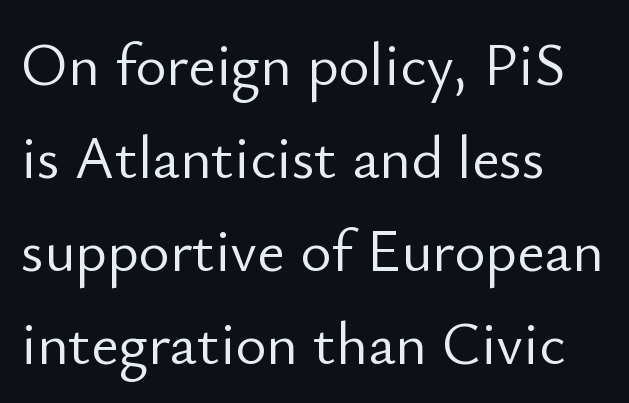
Q: Is the text bold? A: No.
Q: Is the text italic (slanted)? A: No, it is upright.
Q: Is the typeface a serif or a sans-serif typeface? A: Sans-serif.
Q: Is the text underlined? A: No.
Q: How is the paragraph aligned? A: Left-aligned.
Q: Is the spacing between letters normal or unusually wide? A: Normal.
Q: Is the spacing between lines tight, normal or loose? A: Normal.
Q: Width (condensed, normal, or wide)? A: Normal.
Q: Stroke contrast? A: Low.
Q: x-height? A: Small.
Q: Monospaced? A: No.
